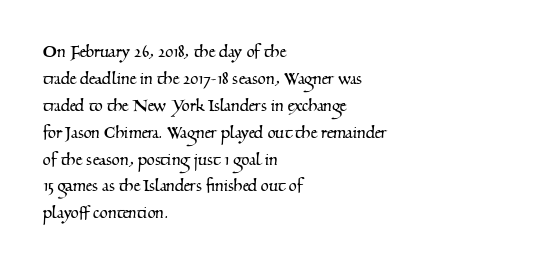
Q: Is the text underlined? A: No.
Q: How is the paragraph aligned? A: Left-aligned.
Q: Is the spacing between letters normal or unusually wide? A: Normal.
Q: Is the spacing between lines tight, normal or loose? A: Normal.
